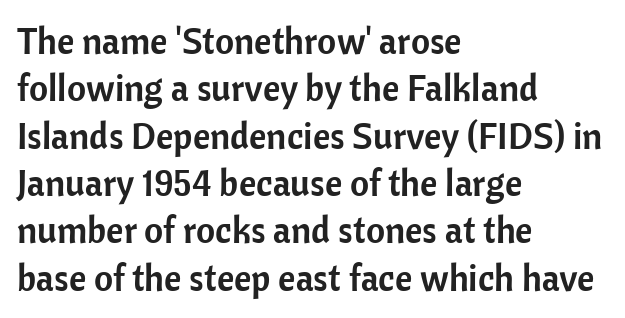
The image shows 37 px sans-serif type, upright; set left-aligned, normal line spacing (1.28x), normal letter spacing, not underlined; low stroke contrast and a medium x-height.
